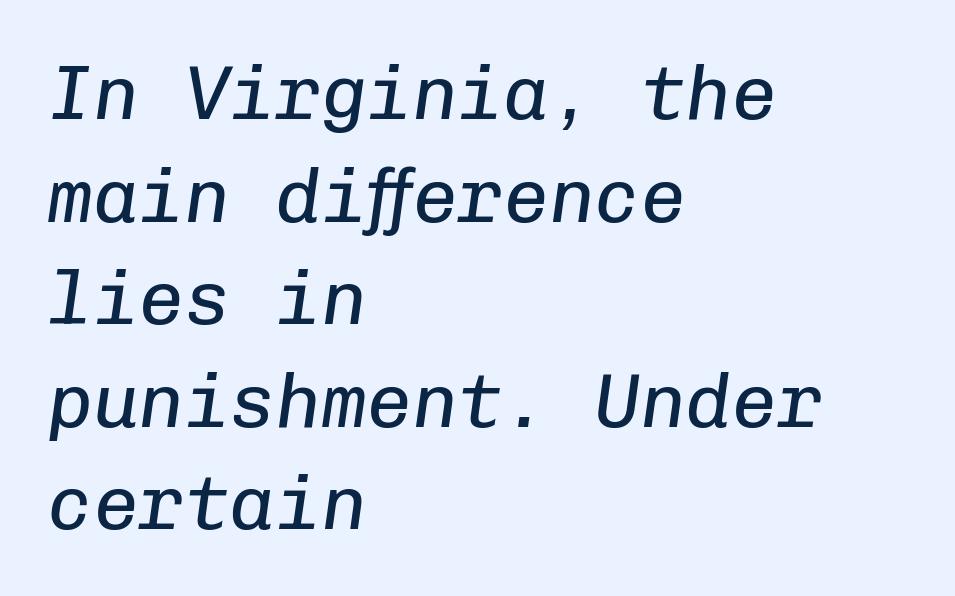
{"italic": "yes", "lean": "right", "slant_degrees": 8, "bold": "no", "weight": "regular", "width": "normal", "stroke_contrast": "low", "x_height": "medium", "monospaced": "yes", "underline": "no", "align": "left", "line_spacing": "normal", "line_spacing_ratio": 1.35, "letter_spacing": "normal", "letter_spacing_em": 0.0, "glyph_px": 76}
